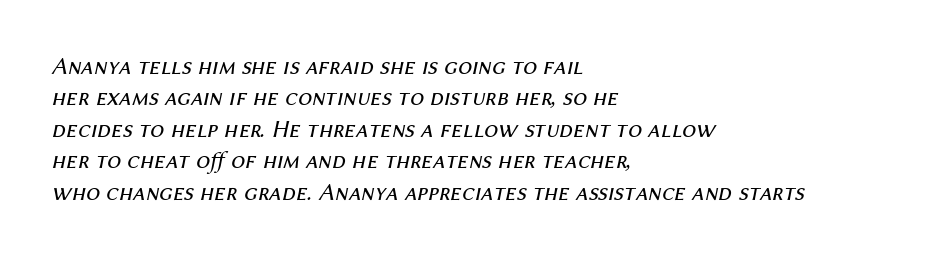
The image shows 25 px text type, italic (leaning right); set left-aligned, normal line spacing (1.26x), normal letter spacing, not underlined.
